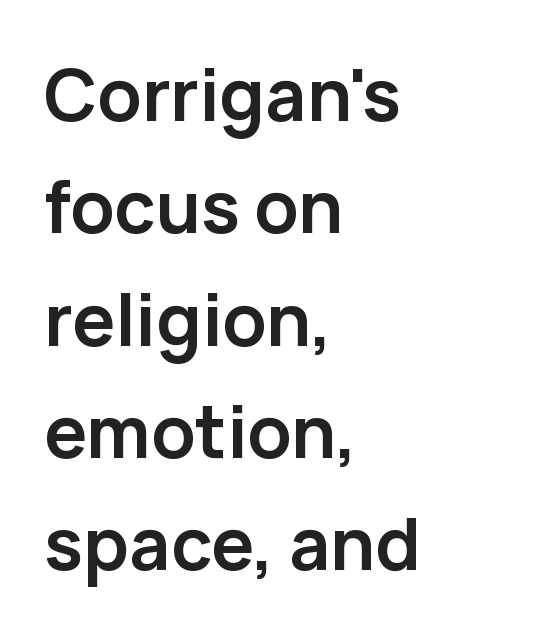
Visually the block forms a straight wall on the left and a jagged coastline on the right. Tracking value appears to be zero — textbook default spacing. Evenly set lines give the paragraph a standard silhouette. Typographically, this falls in the sans-serif category.
